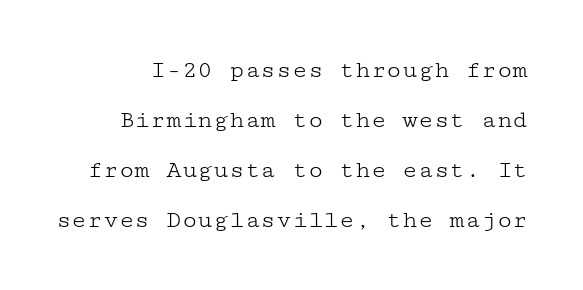
The image shows 26 px text type, upright; set loose line spacing (1.92x), normal letter spacing, not underlined.
